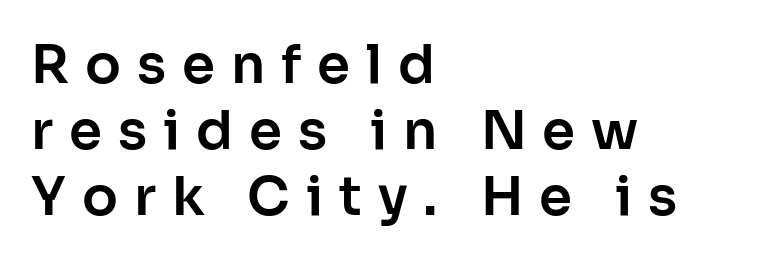
The image shows 53 px sans-serif type, upright; set left-aligned, normal line spacing (1.25x), unusually wide letter spacing (+0.3 em), not underlined; low stroke contrast and a medium x-height.
